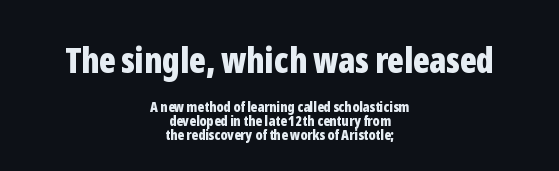
There is no visible air inserted between adjacent glyphs. Serifs: no, the terminals of the letterforms are clean. Ordinary non-slanted type is in use. Alignment: centered.
